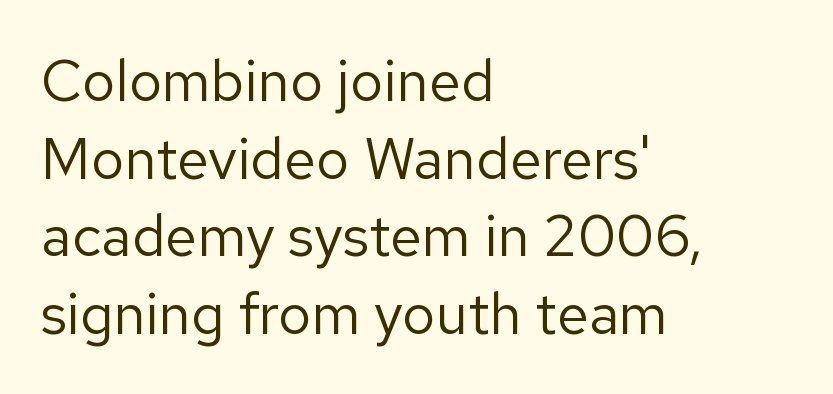
Q: Is the text bold? A: No.
Q: Is the text italic (slanted)? A: No, it is upright.
Q: Is the typeface a serif or a sans-serif typeface? A: Sans-serif.
Q: Is the text underlined? A: No.
Q: How is the paragraph aligned? A: Left-aligned.
Q: Is the spacing between letters normal or unusually wide? A: Normal.
Q: Is the spacing between lines tight, normal or loose? A: Normal.
Q: Width (condensed, normal, or wide)? A: Normal.
Q: Stroke contrast? A: Low.
Q: x-height? A: Medium.
Q: Monospaced? A: No.
